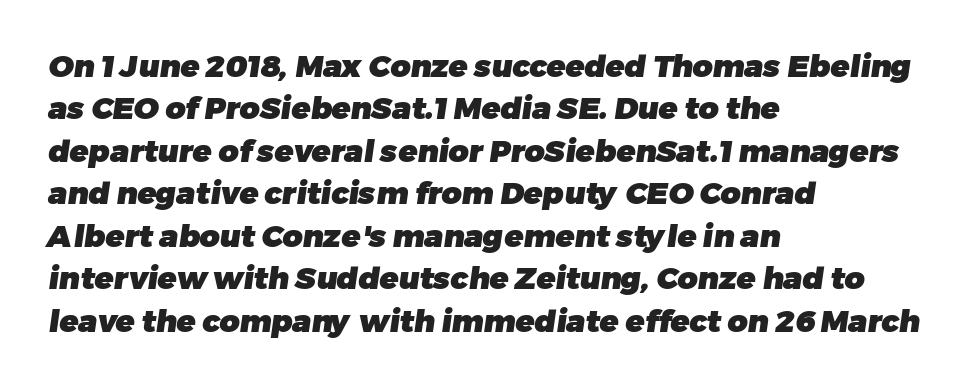
Q: Is the text bold? A: Yes.
Q: Is the typeface a serif or a sans-serif typeface? A: Sans-serif.
Q: Is the text underlined? A: No.
Q: How is the paragraph aligned? A: Left-aligned.
Q: Is the spacing between letters normal or unusually wide? A: Normal.
Q: Is the spacing between lines tight, normal or loose? A: Normal.
Q: Width (condensed, normal, or wide)? A: Normal.
Q: Stroke contrast? A: Low.
Q: x-height? A: Medium.
Q: Monospaced? A: No.
